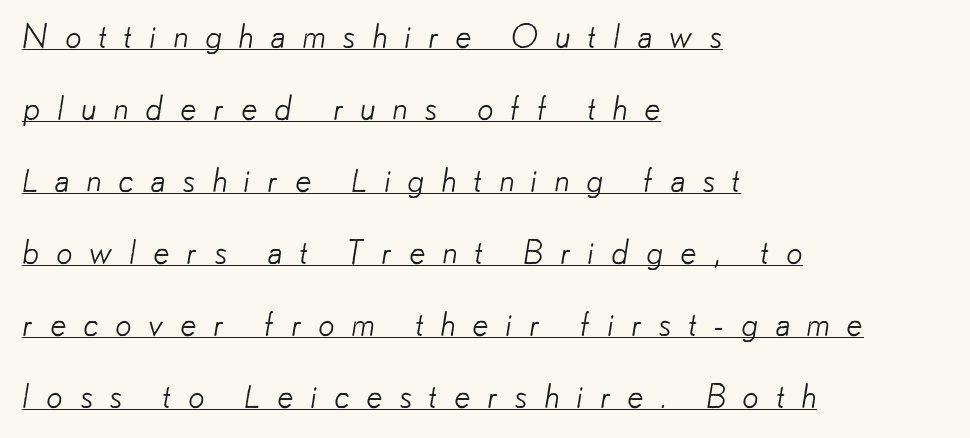
The image shows 33 px light sans-serif type; set left-aligned, loose line spacing (2.18x), unusually wide letter spacing (+0.49 em), underlined; low stroke contrast and a small x-height.
